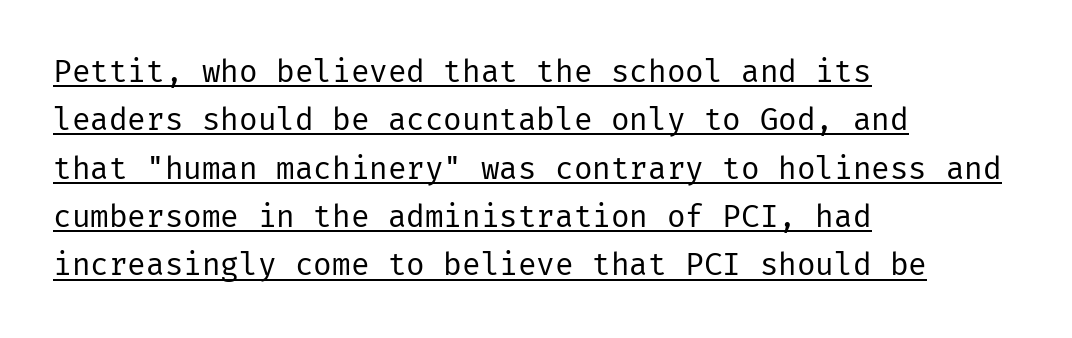
Q: Is the text bold? A: No.
Q: Is the text italic (slanted)? A: No, it is upright.
Q: Is the typeface a serif or a sans-serif typeface? A: Sans-serif.
Q: Is the text underlined? A: Yes.
Q: How is the paragraph aligned? A: Left-aligned.
Q: Is the spacing between letters normal or unusually wide? A: Normal.
Q: Is the spacing between lines tight, normal or loose? A: Normal.
Q: Width (condensed, normal, or wide)? A: Normal.
Q: Stroke contrast? A: Low.
Q: x-height? A: Medium.
